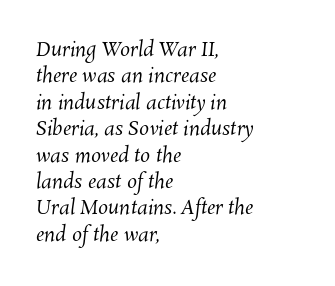
{"bold": "no", "underline": "no", "align": "left", "line_spacing": "normal", "line_spacing_ratio": 1.32, "letter_spacing": "normal", "letter_spacing_em": 0.0, "glyph_px": 20}
